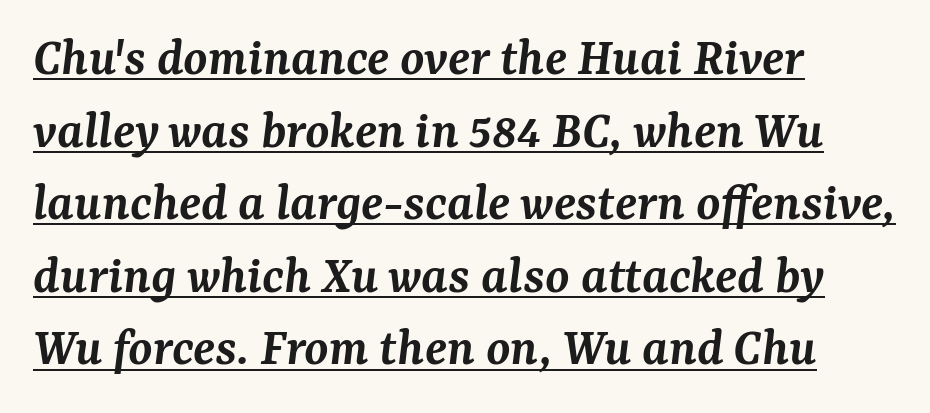
The image shows 55 px semibold serif type, italic (leaning right); set left-aligned, normal line spacing (1.32x), normal letter spacing, underlined; medium stroke contrast and a medium x-height.
